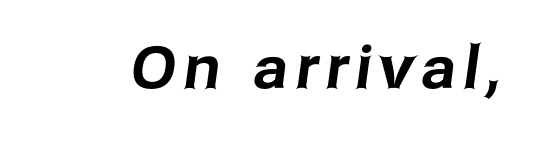
{"serif": "no", "width": "normal", "stroke_contrast": "low", "x_height": "medium", "monospaced": "no", "underline": "no", "glyph_px": 59}
